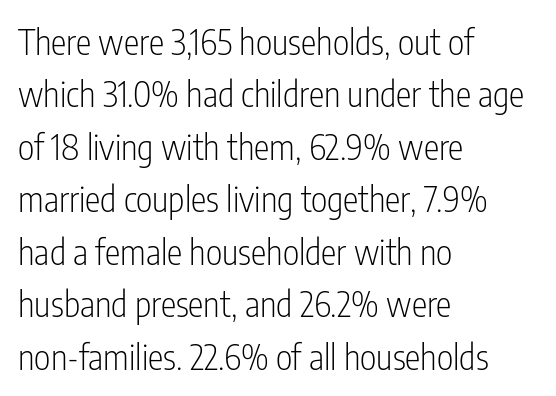
It's the straight-up-and-down kind of type. Line starts are locked; line ends wander. Compared with typical body copy, the letter spacing here is the same. Honestly, there is no underline to notice here at all.
